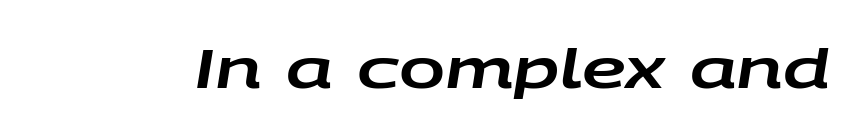
Emphasis-style slanted type is in use. Looks like regular typesetting: each glyph gets only the width it needs. Words appear dense and cohesive because spacing is normal. No word sits above an underline.
